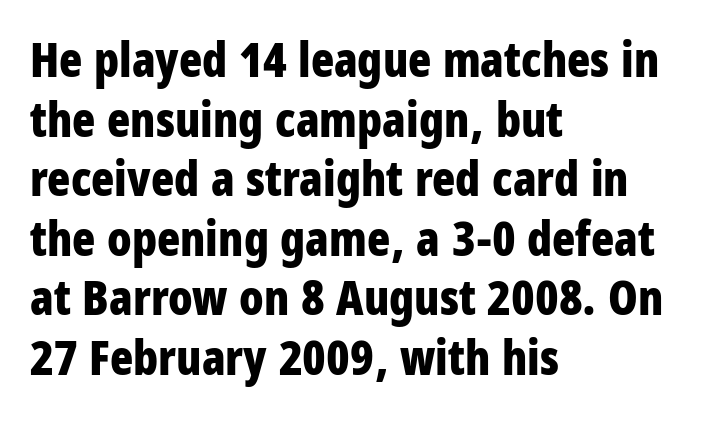
Q: Is the text bold? A: Yes.
Q: Is the text italic (slanted)? A: No, it is upright.
Q: Is the typeface a serif or a sans-serif typeface? A: Sans-serif.
Q: Is the text underlined? A: No.
Q: How is the paragraph aligned? A: Left-aligned.
Q: Is the spacing between letters normal or unusually wide? A: Normal.
Q: Width (condensed, normal, or wide)? A: Condensed.
Q: Stroke contrast? A: Low.
Q: x-height? A: Large.
Q: Monospaced? A: No.
